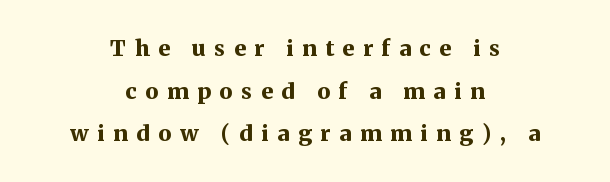
Q: Is the text bold? A: Yes.
Q: Is the text italic (slanted)? A: No, it is upright.
Q: Is the text underlined? A: No.
Q: How is the paragraph aligned? A: Centered.
Q: Is the spacing between letters normal or unusually wide? A: Unusually wide.
Q: Is the spacing between lines tight, normal or loose? A: Loose.
